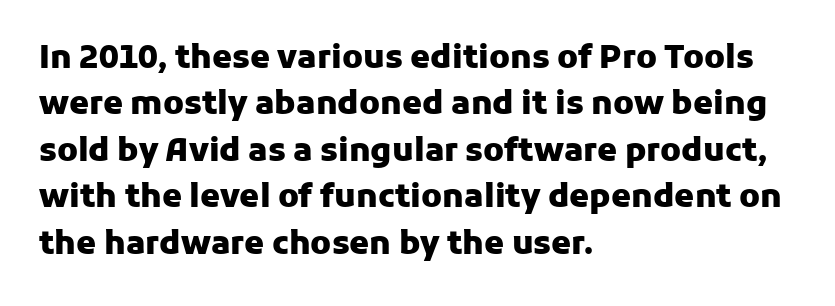
Q: Is the text bold? A: Yes.
Q: Is the text italic (slanted)? A: No, it is upright.
Q: Is the typeface a serif or a sans-serif typeface? A: Sans-serif.
Q: Is the text underlined? A: No.
Q: How is the paragraph aligned? A: Left-aligned.
Q: Is the spacing between letters normal or unusually wide? A: Normal.
Q: Is the spacing between lines tight, normal or loose? A: Normal.
Q: Width (condensed, normal, or wide)? A: Normal.
Q: Stroke contrast? A: Low.
Q: x-height? A: Medium.
Q: Monospaced? A: No.
